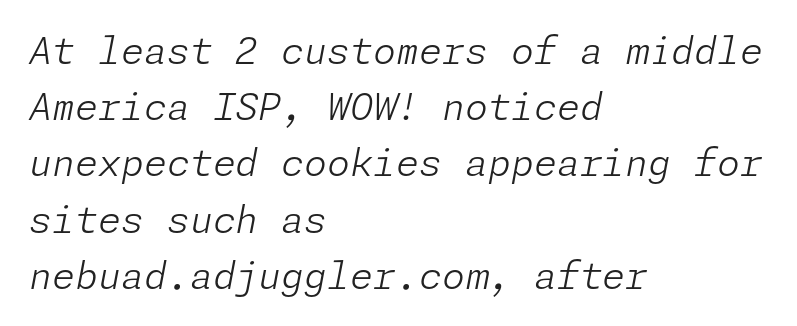
The image shows 37 px light type, italic (leaning right); set left-aligned, normal line spacing (1.52x), normal letter spacing, not underlined; low stroke contrast and a medium x-height.
